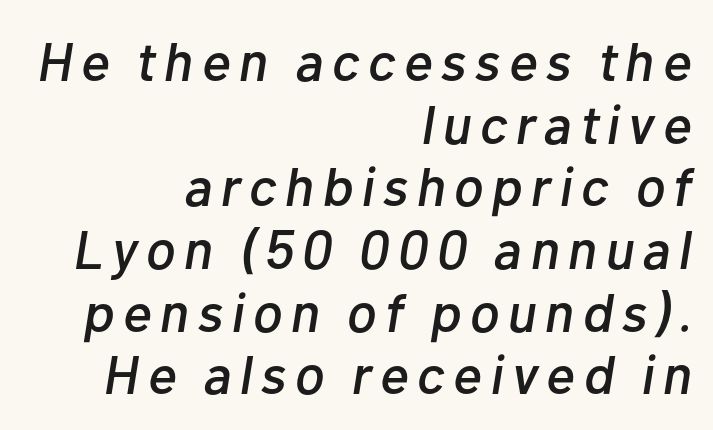
Q: Is the text italic (slanted)? A: Yes, it leans right by about 10 degrees.
Q: Is the text underlined? A: No.
Q: How is the paragraph aligned? A: Right-aligned.
Q: Is the spacing between lines tight, normal or loose? A: Tight.
Q: Width (condensed, normal, or wide)? A: Normal.
Q: Stroke contrast? A: Low.
Q: x-height? A: Medium.
Q: Monospaced? A: No.
